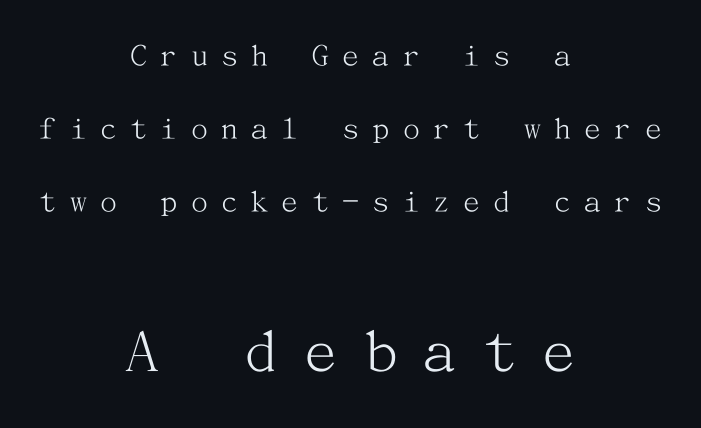
Q: Is the text bold? A: No.
Q: Is the text italic (slanted)? A: No, it is upright.
Q: Is the typeface a serif or a sans-serif typeface? A: Serif.
Q: Is the text underlined? A: No.
Q: How is the paragraph aligned? A: Centered.
Q: Is the spacing between letters normal or unusually wide? A: Unusually wide.
Q: Is the spacing between lines tight, normal or loose? A: Loose.
Q: Which block of text is set in a larger size, the first (top) or the second (bottom)? A: The second (bottom) one.
Q: Width (condensed, normal, or wide)? A: Normal.
Q: Stroke contrast? A: Medium.
Q: x-height? A: Medium.
